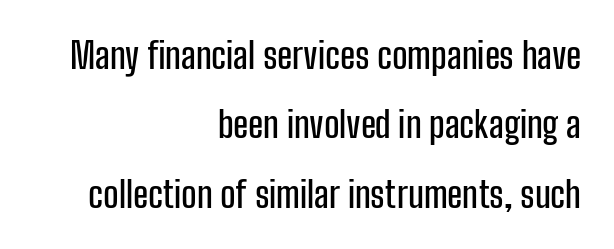
{"serif": "no", "italic": "no", "width": "condensed", "stroke_contrast": "low", "x_height": "medium", "monospaced": "no", "underline": "no", "align": "right", "line_spacing": "loose", "line_spacing_ratio": 1.93, "letter_spacing": "normal", "letter_spacing_em": 0.0, "glyph_px": 36}
